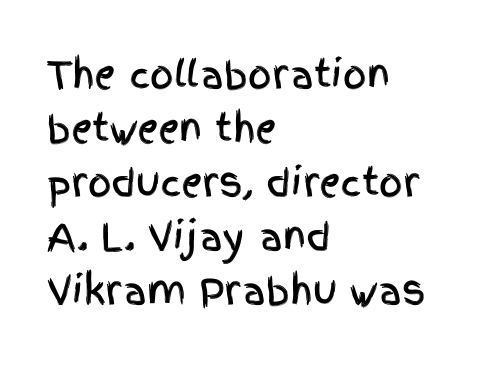
Unlike italic type, these characters show no tilt at all. A typesetter would call this zero additional tracking. All the whitespace from short lines collects on the right. The foot of each line stays bare and open. You could not count columns in this text — the font is proportionally spaced. Summary of vertical rhythm: regular, with standard interline spacing.
